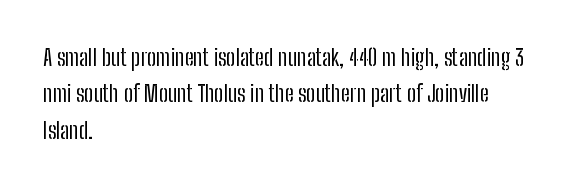
Compared with typical paragraphs, the rows here are spaced about the same. The letterforms sit at book weight or below. Ascenders rise straight up at ninety degrees. The lines are quadded left. Check the space under the baseline: it is left empty. Tracking value appears to be zero — textbook default spacing.
